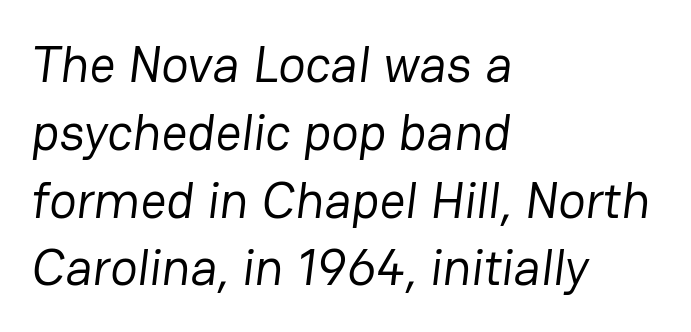
A typesetter would call this leading conventional body-copy spacing. The font sits on the lighter half of the weight spectrum, regular included. Check under the words: just untouched page. These lines are set flush left with a ragged right edge. Varying glyph widths throughout — classic text-font behaviour.
